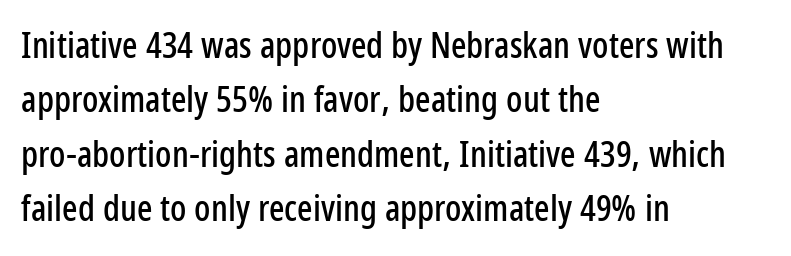
Q: Is the text italic (slanted)? A: No, it is upright.
Q: Is the typeface a serif or a sans-serif typeface? A: Sans-serif.
Q: Is the text underlined? A: No.
Q: How is the paragraph aligned? A: Left-aligned.
Q: Is the spacing between letters normal or unusually wide? A: Normal.
Q: Is the spacing between lines tight, normal or loose? A: Normal.
Q: Width (condensed, normal, or wide)? A: Condensed.
Q: Stroke contrast? A: Low.
Q: x-height? A: Medium.
Q: Monospaced? A: No.
